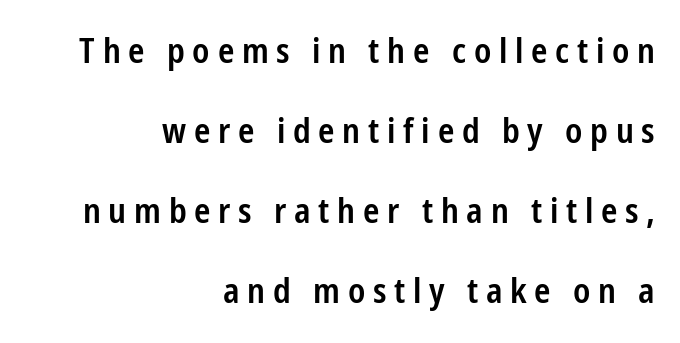
The image shows 35 px semibold, condensed sans-serif type, upright; set right-aligned, loose line spacing (2.29x), unusually wide letter spacing (+0.22 em), not underlined; low stroke contrast and a medium x-height.
